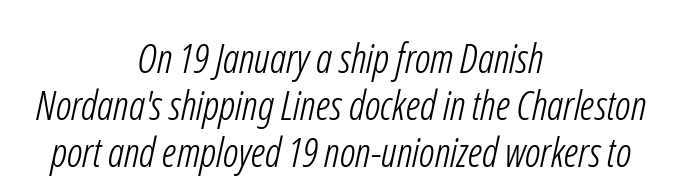
The image shows 41 px light, condensed sans-serif type; set centered, tight line spacing (1.15x), normal letter spacing, not underlined; low stroke contrast and a medium x-height.
